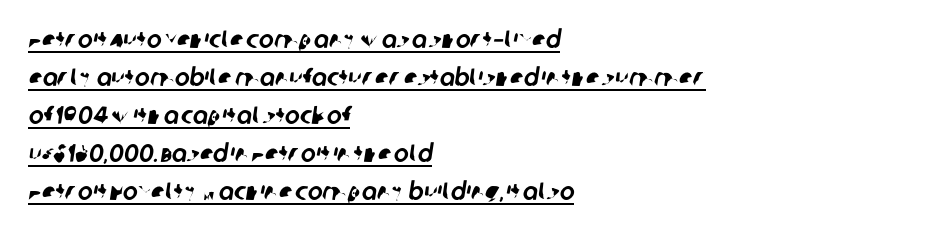
The paragraph shown leans on its left margin. In terms of leading, this rendering sits right in the middle. Check the space under the baseline: a stroke is drawn there. Tracking here is standard; glyphs follow each other at the usual distance.
